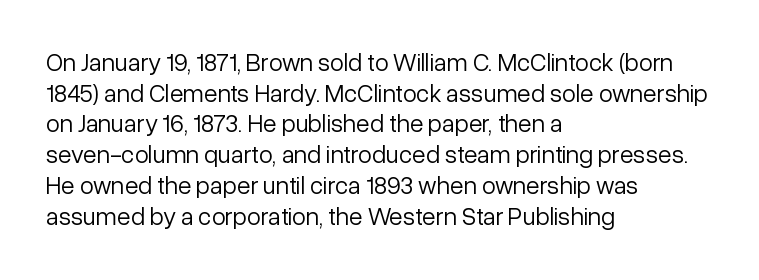
The image shows 25 px text type, upright; set left-aligned, line spacing 1.23x, normal letter spacing, not underlined.
